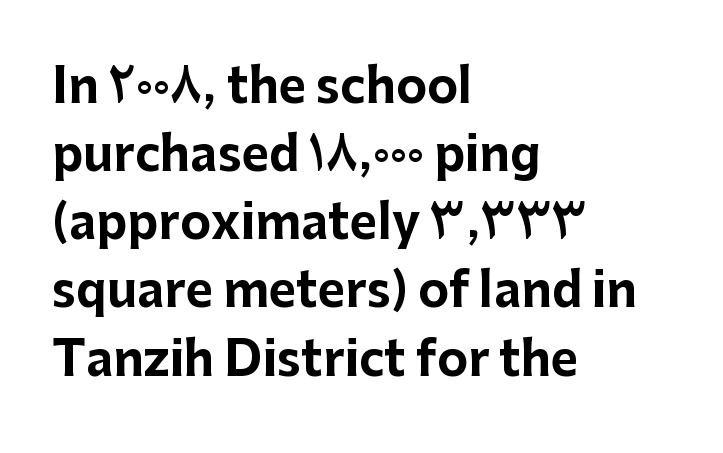
The image shows 47 px bold sans-serif type, upright; set left-aligned, normal line spacing (1.45x), normal letter spacing, not underlined; low stroke contrast and a medium x-height.
